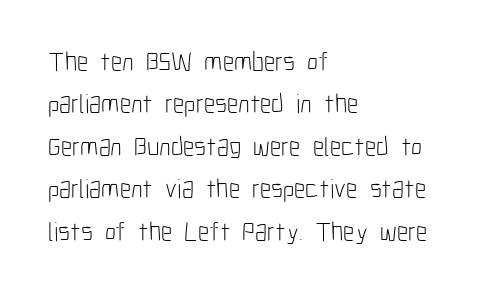
Q: Is the text bold? A: No.
Q: Is the text italic (slanted)? A: No, it is upright.
Q: Is the text underlined? A: No.
Q: How is the paragraph aligned? A: Left-aligned.
Q: Is the spacing between letters normal or unusually wide? A: Normal.
Q: Is the spacing between lines tight, normal or loose? A: Normal.
